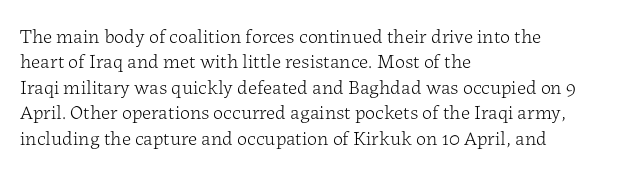
The rows are spaced the way most documents space them. Weight: in the light-to-regular range. Each word holds together tightly as a unit, with standard inter-letter gaps. Nobody drew a line under any word here.
